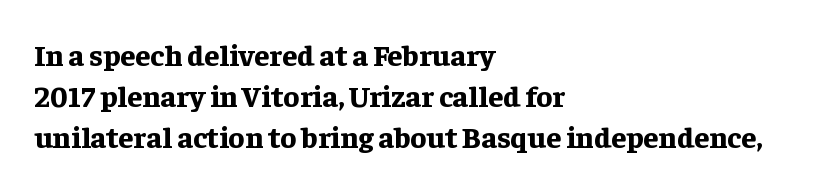
This sample uses an upright cut, with every glyph sitting square on the baseline. Just letters on the line, the space beneath them empty. The face used here is rendered with its standard letterfit. Are there feet on the stems? There are — it's a serif.
